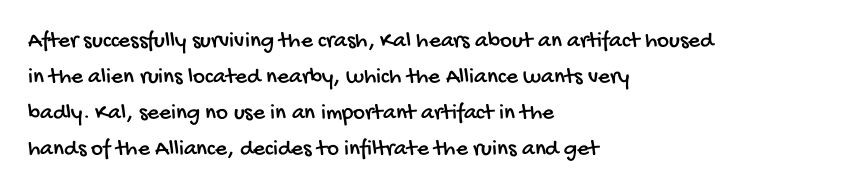
{"underline": "no", "align": "left", "line_spacing": "normal", "line_spacing_ratio": 1.56, "letter_spacing": "normal", "letter_spacing_em": 0.0, "glyph_px": 23}
